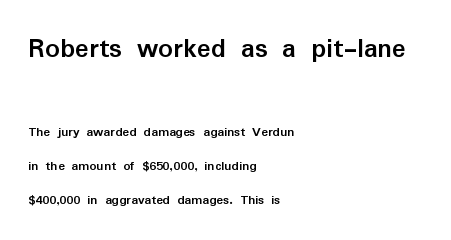
{"serif": "no", "italic": "no", "bold": "yes", "weight": "semibold", "width": "normal", "stroke_contrast": "low", "x_height": "medium", "monospaced": "no", "underline": "no", "align": "left", "line_spacing": "loose", "line_spacing_ratio": 2.44, "letter_spacing": "normal", "letter_spacing_em": 0.0, "larger_block": "first", "size_ratio": 2.07, "glyph_px": 29}
